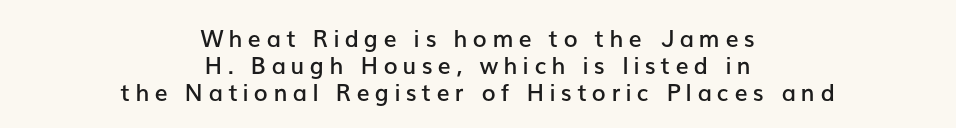
Visually the block forms a symmetrical silhouette, jagged on both flanks. Tracking here is generous; glyphs stand well apart from one another. Moderately thickened strokes mark this as semibold type. The axis of the letterforms is exactly vertical. Words float on clear page, feet unadorned.
